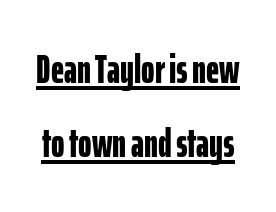
The characters look thick and weighty, a clear bold. Observe the ordinary spacing: letters are neighbours, not strangers. Observe the absence of serifs on each vertical stroke in this sample. Ascenders rise straight up at ninety degrees. Note the varied advance widths — an 'i' is clearly narrower than an 'm'. The sample's only ornament is a line tracing under the words.
